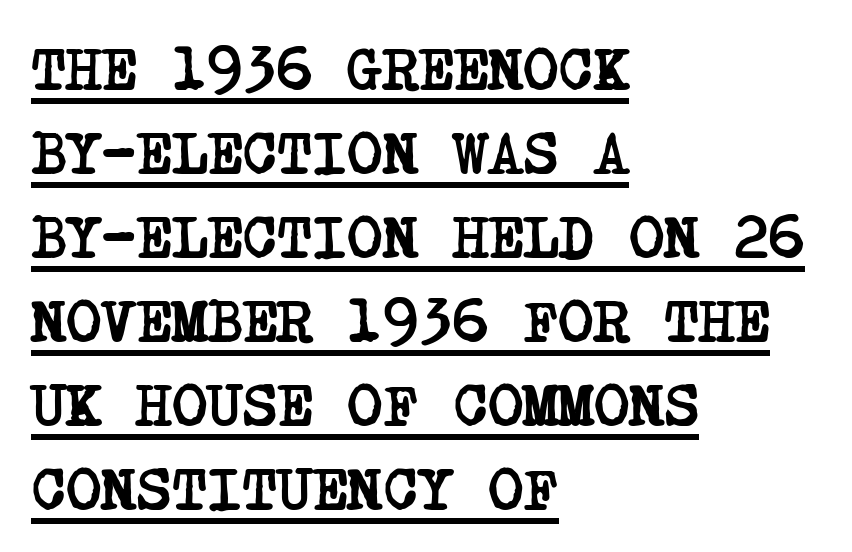
Q: Is the text bold? A: Yes.
Q: Is the typeface a serif or a sans-serif typeface? A: Serif.
Q: Is the text underlined? A: Yes.
Q: How is the paragraph aligned? A: Left-aligned.
Q: Is the spacing between letters normal or unusually wide? A: Normal.
Q: Is the spacing between lines tight, normal or loose? A: Normal.
Q: Width (condensed, normal, or wide)? A: Condensed.
Q: Stroke contrast? A: Low.
Q: x-height? A: Large.
